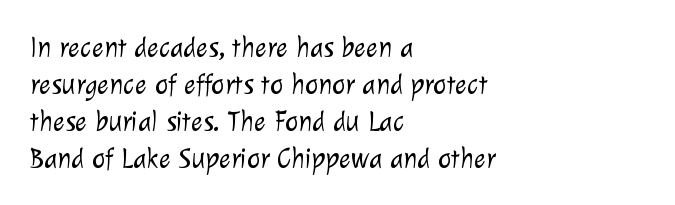
Q: Is the text bold? A: No.
Q: Is the typeface a serif or a sans-serif typeface? A: Sans-serif.
Q: Is the text underlined? A: No.
Q: How is the paragraph aligned? A: Left-aligned.
Q: Is the spacing between letters normal or unusually wide? A: Normal.
Q: Is the spacing between lines tight, normal or loose? A: Normal.
Q: Width (condensed, normal, or wide)? A: Normal.
Q: Stroke contrast? A: Low.
Q: x-height? A: Medium.
Q: Monospaced? A: No.
